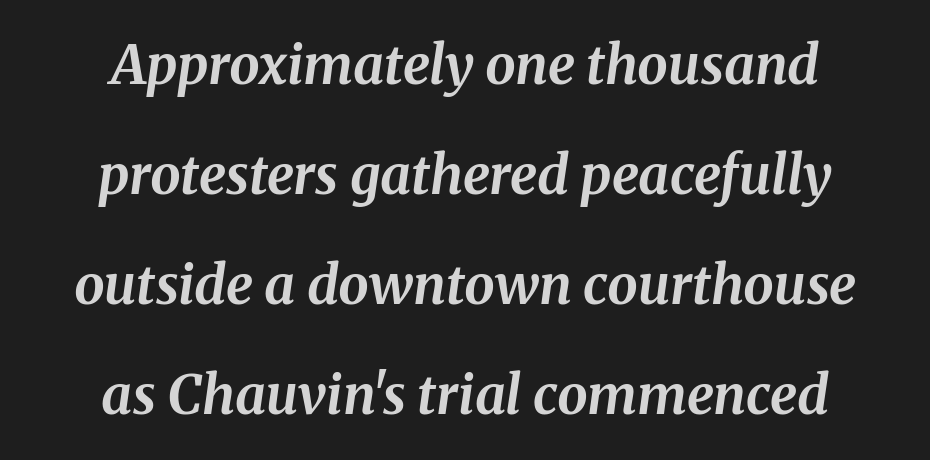
Spacing verdict: proportional, widths tailored to each character. Does the copy run flush right? No — it is centered line by line. Nobody drew a line under any word here. Horizontal bands of white between lines are thick stripes. The passage shown leans; its letterforms are oblique.
